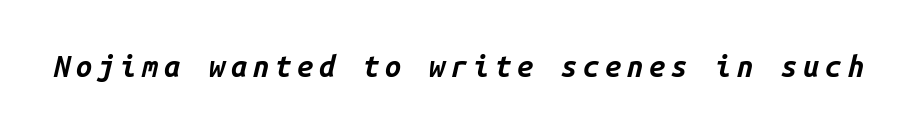
Every character here occupies the same horizontal width, giving the sample a typewriter-like rhythm. The passage shown leans; its letterforms are oblique. The area under the type is left untouched. Set as a true bold cut, around the 700 mark.
